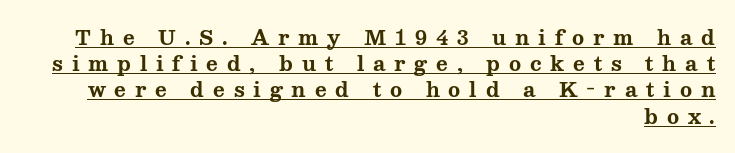
The image shows 20 px bold type, upright; set right-aligned, normal line spacing (1.31x), unusually wide letter spacing (+0.44 em), underlined.
